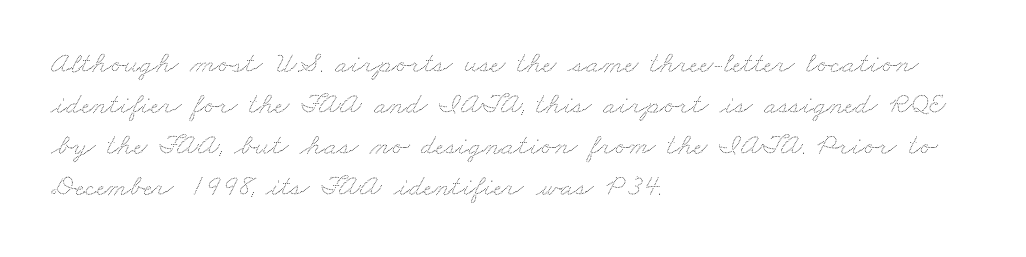
The image shows 30 px wide type; set left-aligned, normal line spacing (1.37x), normal letter spacing, not underlined; low stroke contrast and a small x-height.
